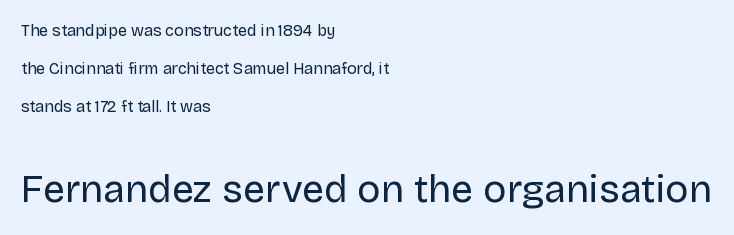
{"serif": "no", "italic": "no", "bold": "no", "weight": "regular", "width": "normal", "stroke_contrast": "low", "x_height": "large", "monospaced": "no", "underline": "no", "align": "left", "line_spacing": "loose", "line_spacing_ratio": 2.36, "letter_spacing": "normal", "letter_spacing_em": 0.0, "larger_block": "second", "size_ratio": 2.44, "glyph_px": 39}
